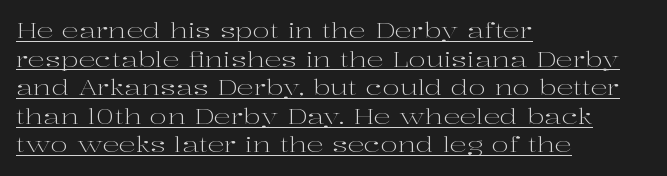
Every word sits above its own underline. A light-to-regular cut is what we see here. Words appear dense and cohesive because spacing is normal. This is the regular roman posture of the typeface.
